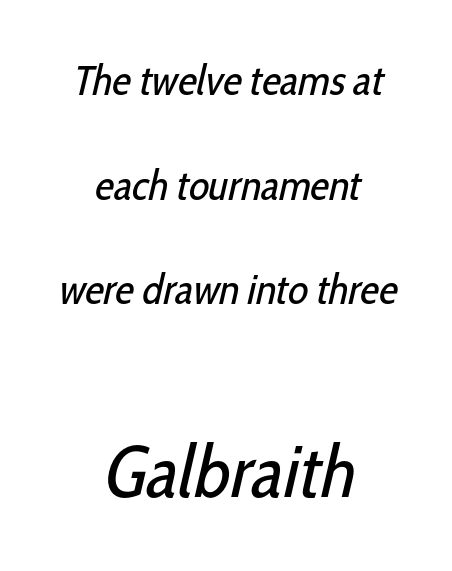
{"serif": "no", "bold": "no", "weight": "regular", "width": "condensed", "stroke_contrast": "low", "x_height": "medium", "monospaced": "no", "underline": "no", "align": "center", "line_spacing": "loose", "line_spacing_ratio": 2.49, "letter_spacing": "normal", "letter_spacing_em": 0.0, "larger_block": "second", "size_ratio": 1.74, "glyph_px": 73}
